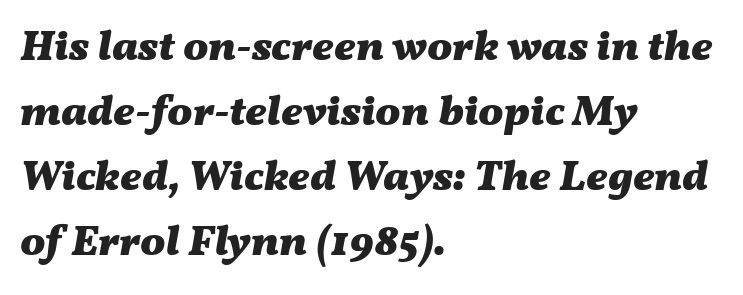
{"italic": "yes", "lean": "right", "slant_degrees": 11, "bold": "yes", "weight": "heavy", "width": "wide", "stroke_contrast": "medium", "x_height": "medium", "monospaced": "no", "underline": "no", "align": "left", "line_spacing": "normal", "line_spacing_ratio": 1.55, "letter_spacing": "normal", "letter_spacing_em": 0.0, "glyph_px": 42}
